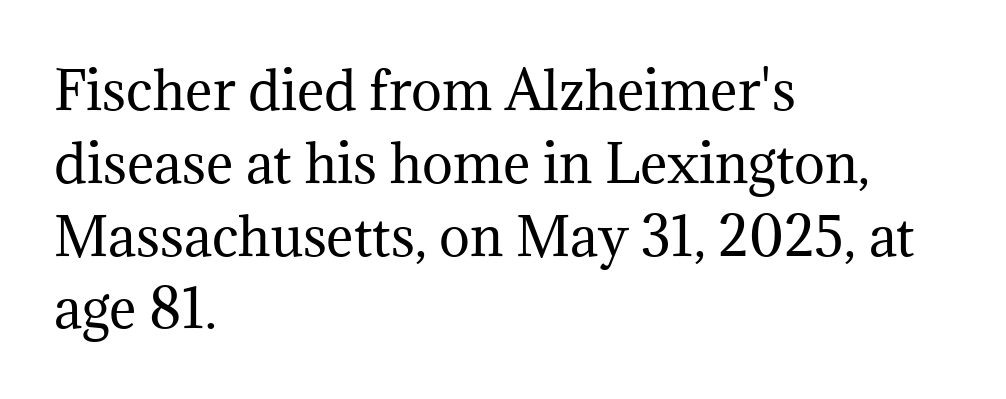
Q: Is the text bold? A: No.
Q: Is the text italic (slanted)? A: No, it is upright.
Q: Is the typeface a serif or a sans-serif typeface? A: Serif.
Q: Is the text underlined? A: No.
Q: How is the paragraph aligned? A: Left-aligned.
Q: Is the spacing between letters normal or unusually wide? A: Normal.
Q: Is the spacing between lines tight, normal or loose? A: Normal.
Q: Width (condensed, normal, or wide)? A: Normal.
Q: Stroke contrast? A: Medium.
Q: x-height? A: Medium.
Q: Monospaced? A: No.
